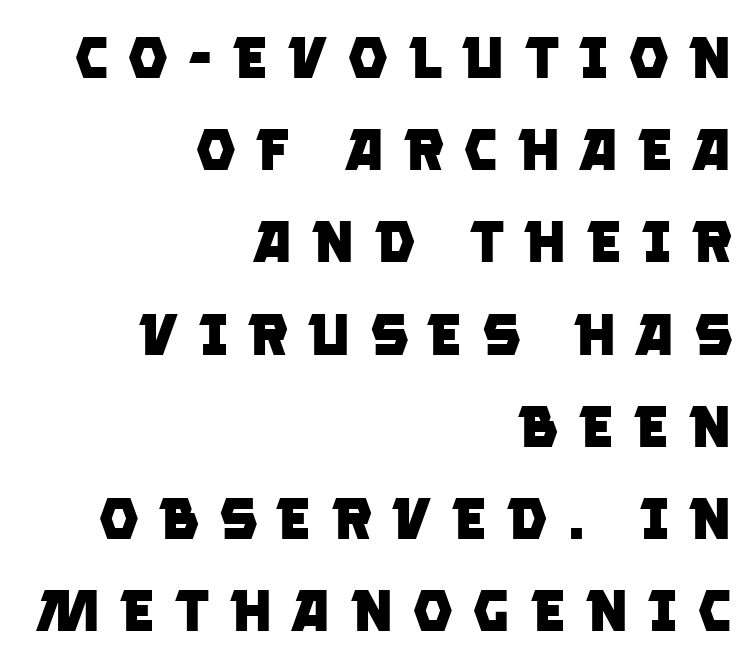
{"serif": "no", "bold": "yes", "weight": "heavy", "width": "normal", "stroke_contrast": "low", "x_height": "large", "monospaced": "no", "underline": "no", "align": "right", "line_spacing": "normal", "line_spacing_ratio": 1.59, "letter_spacing": "wide", "letter_spacing_em": 0.32, "glyph_px": 58}
